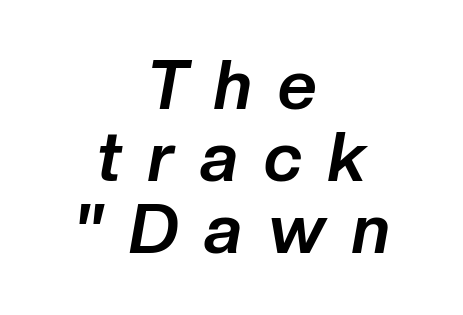
Q: Is the text bold? A: Yes.
Q: Is the text italic (slanted)? A: Yes, it leans right by about 10 degrees.
Q: Is the text underlined? A: No.
Q: How is the paragraph aligned? A: Centered.
Q: Is the spacing between letters normal or unusually wide? A: Unusually wide.
Q: Is the spacing between lines tight, normal or loose? A: Tight.
Q: Width (condensed, normal, or wide)? A: Normal.
Q: Stroke contrast? A: Low.
Q: x-height? A: Medium.
Q: Monospaced? A: No.
